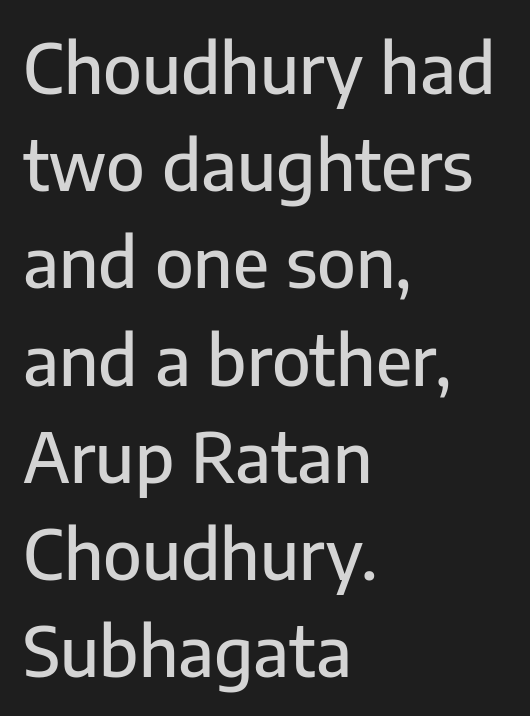
Lines of text with bare space underneath. Nope, not italic — everything's standing straight. Spacing verdict: proportional, widths tailored to each character. The passage shown has conventional tracking throughout.
